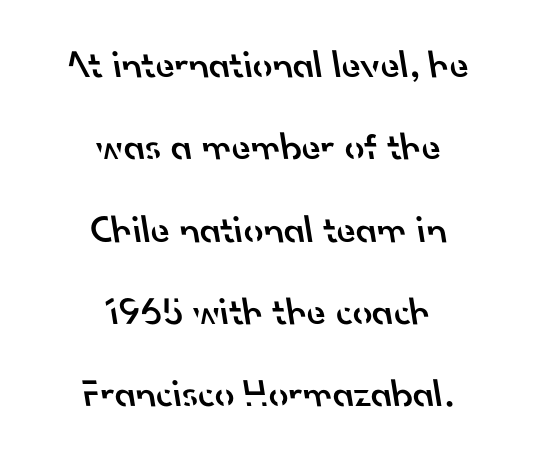
{"serif": "no", "bold": "semi", "weight": "semibold", "width": "normal", "stroke_contrast": "low", "x_height": "small", "monospaced": "no", "underline": "no", "align": "center", "line_spacing": "loose", "line_spacing_ratio": 2.11, "letter_spacing": "normal", "letter_spacing_em": 0.0, "glyph_px": 39}
